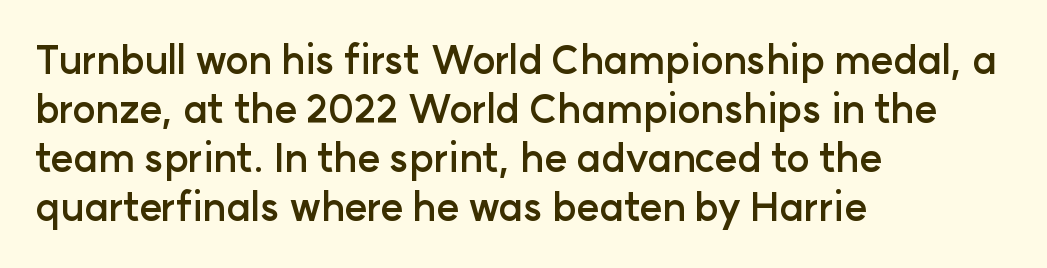
{"serif": "no", "italic": "no", "bold": "yes", "weight": "semibold", "width": "normal", "stroke_contrast": "low", "x_height": "medium", "monospaced": "no", "underline": "no", "align": "left", "line_spacing": "normal", "line_spacing_ratio": 1.26, "letter_spacing": "normal", "letter_spacing_em": 0.0, "glyph_px": 39}
